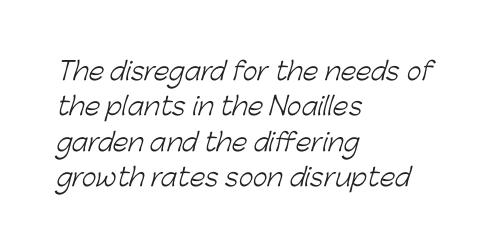
The image shows 25 px text type; set left-aligned, normal line spacing (1.42x), normal letter spacing, not underlined.
